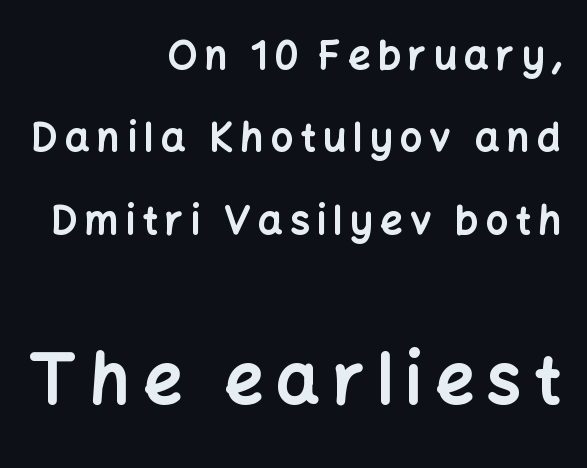
The image shows 68 px bold sans-serif type, upright; set right-aligned, loose line spacing (2.11x), not underlined; the second (bottom) block is 1.74x larger; low stroke contrast and a medium x-height.
